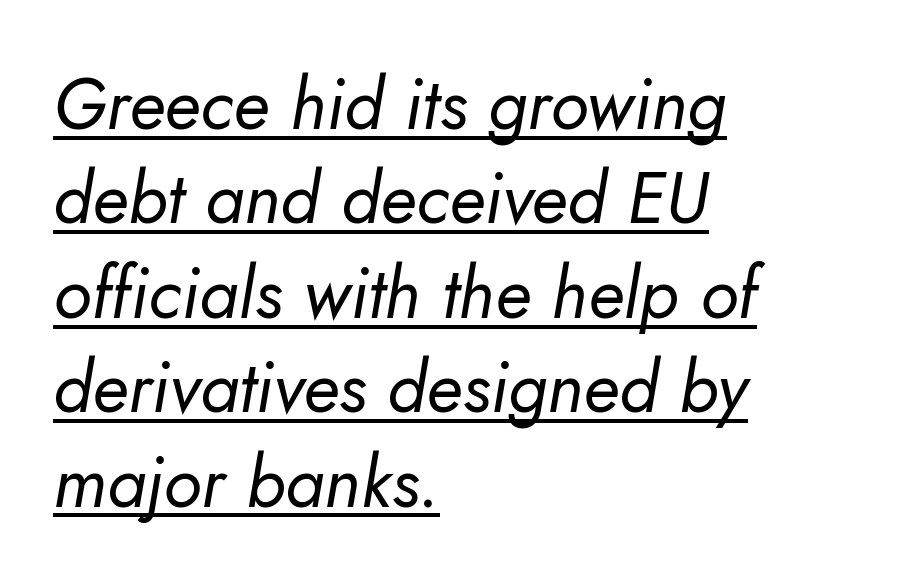
The whole block is typeset with a tilt. Here the designer chose a conventional face with non-uniform glyph widths. Nothing heavy about these letters — not bold at all. Evenly set lines give the paragraph a standard silhouette.
